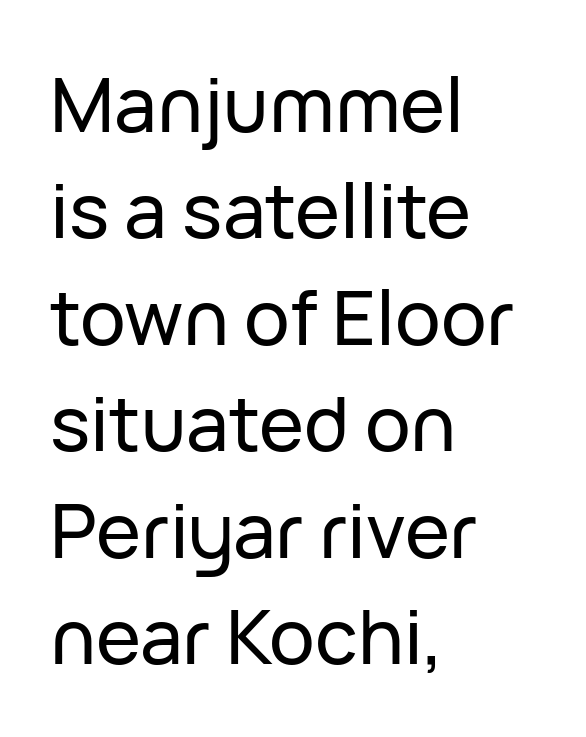
{"serif": "no", "italic": "no", "width": "normal", "stroke_contrast": "low", "x_height": "medium", "monospaced": "no", "underline": "no", "align": "left", "line_spacing": "normal", "line_spacing_ratio": 1.4, "letter_spacing": "normal", "letter_spacing_em": 0.0, "glyph_px": 76}
